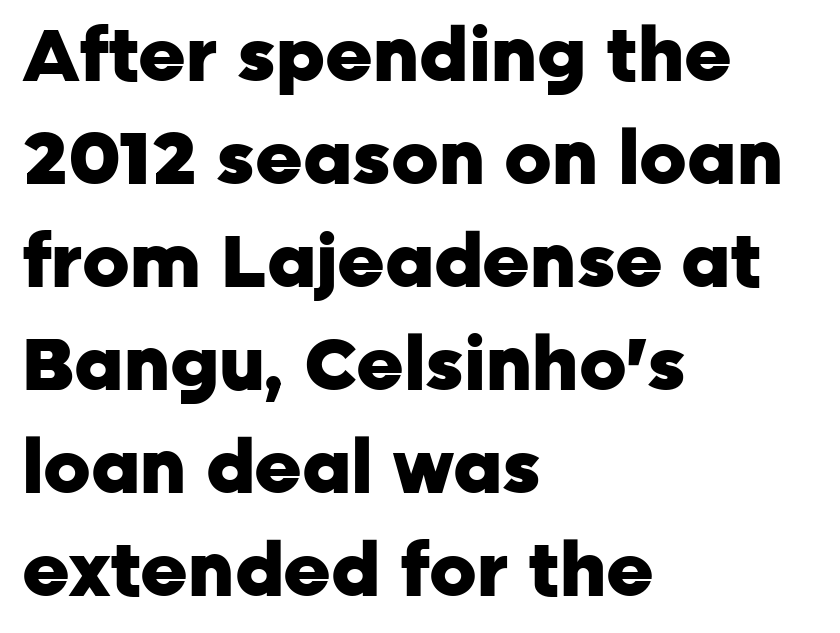
Q: Is the text bold? A: Yes.
Q: Is the text italic (slanted)? A: No, it is upright.
Q: Is the typeface a serif or a sans-serif typeface? A: Sans-serif.
Q: Is the text underlined? A: No.
Q: How is the paragraph aligned? A: Left-aligned.
Q: Is the spacing between letters normal or unusually wide? A: Normal.
Q: Is the spacing between lines tight, normal or loose? A: Normal.
Q: Width (condensed, normal, or wide)? A: Normal.
Q: Stroke contrast? A: Low.
Q: x-height? A: Medium.
Q: Monospaced? A: No.
